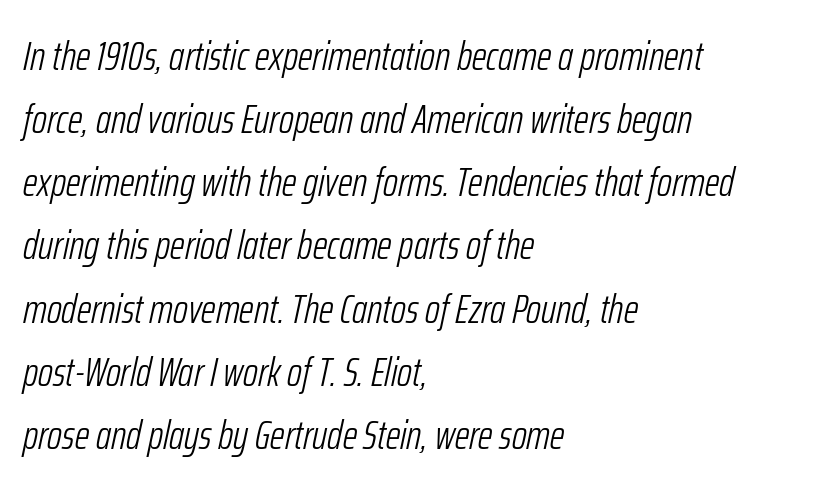
{"italic": "yes", "lean": "right", "slant_degrees": 12, "bold": "no", "weight": "light", "width": "condensed", "stroke_contrast": "low", "x_height": "medium", "monospaced": "no", "underline": "no", "align": "left", "line_spacing": "normal", "line_spacing_ratio": 1.54, "letter_spacing": "normal", "letter_spacing_em": 0.0, "glyph_px": 41}
